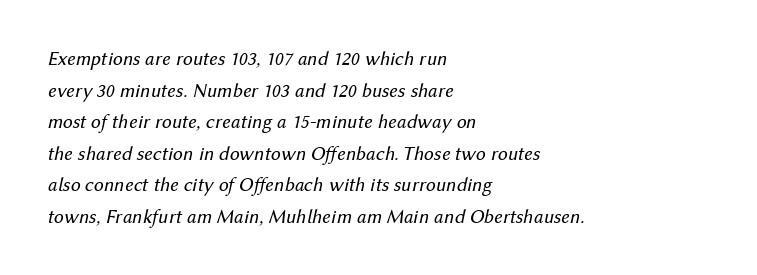
{"italic": "yes", "lean": "right", "slant_degrees": 12, "bold": "no", "underline": "no", "align": "left", "line_spacing": "normal", "line_spacing_ratio": 1.58, "letter_spacing": "normal", "letter_spacing_em": 0.0, "glyph_px": 20}
